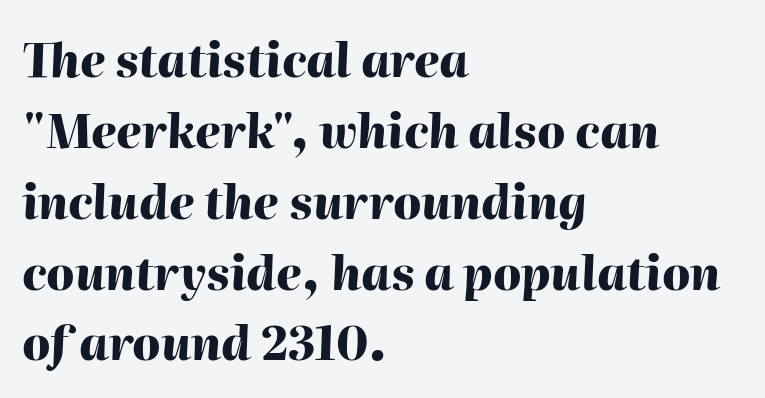
Q: Is the text bold? A: Yes.
Q: Is the text italic (slanted)? A: Yes, it leans right by about 2 degrees.
Q: Is the text underlined? A: No.
Q: How is the paragraph aligned? A: Left-aligned.
Q: Is the spacing between letters normal or unusually wide? A: Normal.
Q: Is the spacing between lines tight, normal or loose? A: Normal.
Q: Width (condensed, normal, or wide)? A: Normal.
Q: Stroke contrast? A: High.
Q: x-height? A: Medium.
Q: Monospaced? A: No.
